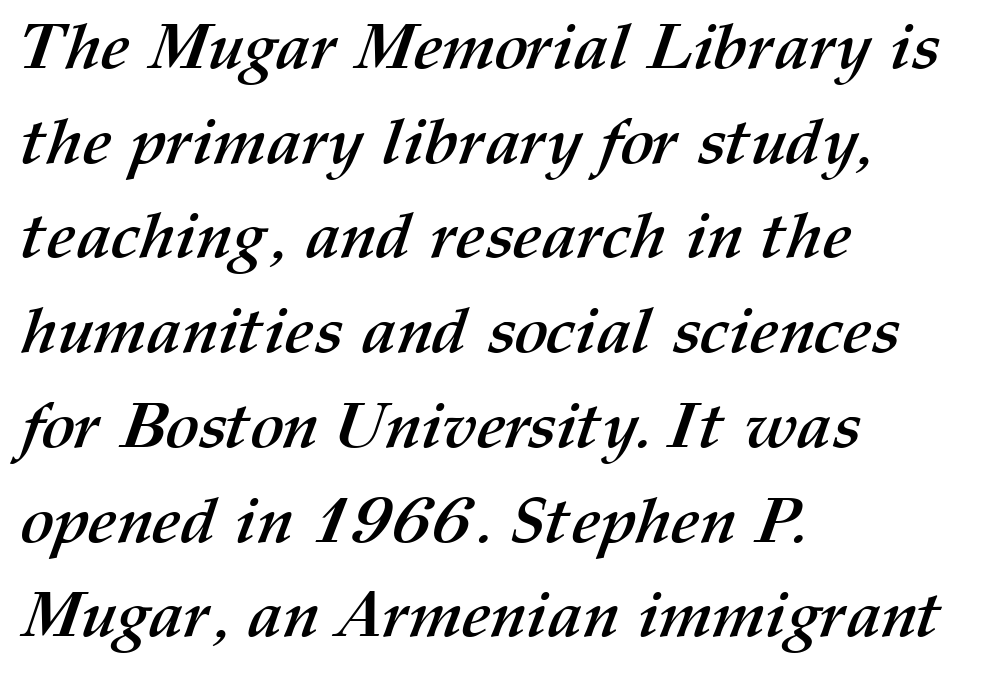
Q: Is the text bold? A: Yes.
Q: Is the text underlined? A: No.
Q: How is the paragraph aligned? A: Left-aligned.
Q: Is the spacing between letters normal or unusually wide? A: Normal.
Q: Is the spacing between lines tight, normal or loose? A: Normal.
Q: Width (condensed, normal, or wide)? A: Normal.
Q: Stroke contrast? A: Medium.
Q: x-height? A: Medium.
Q: Monospaced? A: No.
